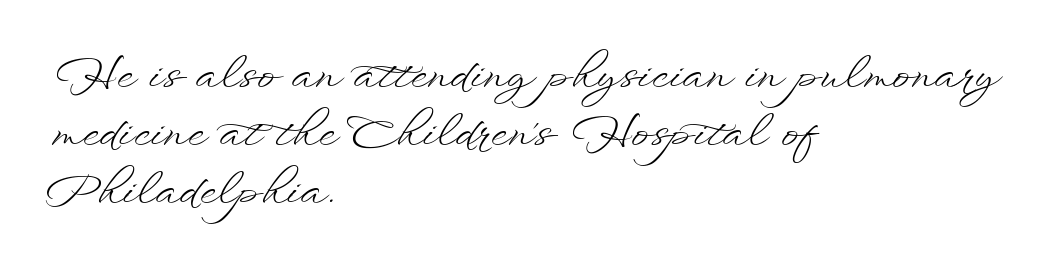
Each word holds together tightly as a unit, with standard inter-letter gaps. Successive baselines arrive at the customary interval. Notice how the passage keeps a crisp vertical edge on the left only. The foot of each line stays bare and open. Vertical stems look standard width or narrower in stroke.
